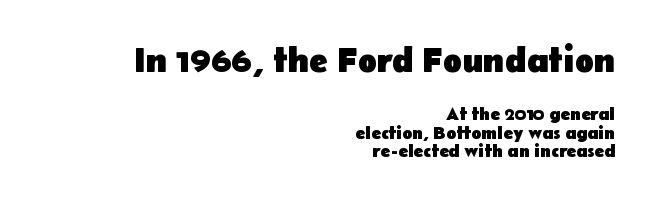
Q: Is the text bold? A: Yes.
Q: Is the text italic (slanted)? A: No, it is upright.
Q: Is the typeface a serif or a sans-serif typeface? A: Sans-serif.
Q: Is the text underlined? A: No.
Q: How is the paragraph aligned? A: Right-aligned.
Q: Is the spacing between letters normal or unusually wide? A: Normal.
Q: Is the spacing between lines tight, normal or loose? A: Tight.
Q: Which block of text is set in a larger size, the first (top) or the second (bottom)? A: The first (top) one.
Q: Width (condensed, normal, or wide)? A: Normal.
Q: Stroke contrast? A: Low.
Q: x-height? A: Medium.
Q: Monospaced? A: No.
